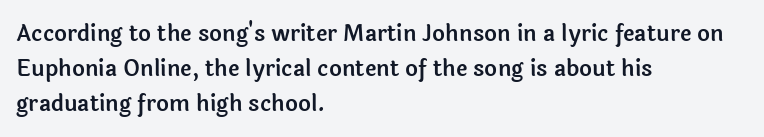
The image shows 22 px text type, upright; set left-aligned, normal line spacing (1.59x), normal letter spacing, not underlined.
